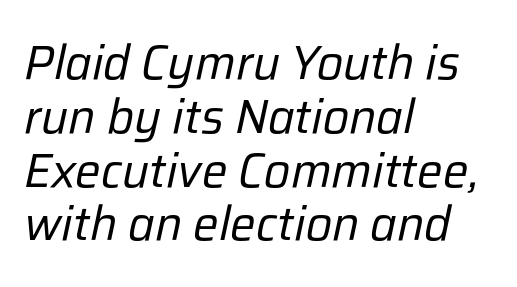
Q: Is the text bold? A: No.
Q: Is the text italic (slanted)? A: Yes, it leans right by about 12 degrees.
Q: Is the text underlined? A: No.
Q: How is the paragraph aligned? A: Left-aligned.
Q: Is the spacing between letters normal or unusually wide? A: Normal.
Q: Is the spacing between lines tight, normal or loose? A: Tight.
Q: Width (condensed, normal, or wide)? A: Normal.
Q: Stroke contrast? A: Low.
Q: x-height? A: Medium.
Q: Monospaced? A: No.
